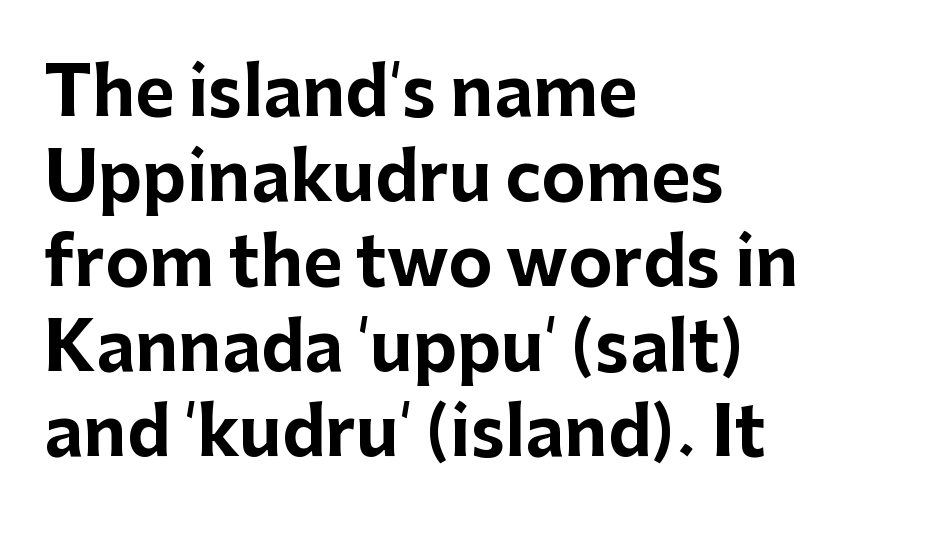
The image shows 67 px bold sans-serif type, upright; set left-aligned, normal line spacing (1.27x), normal letter spacing, not underlined; low stroke contrast and a medium x-height.
